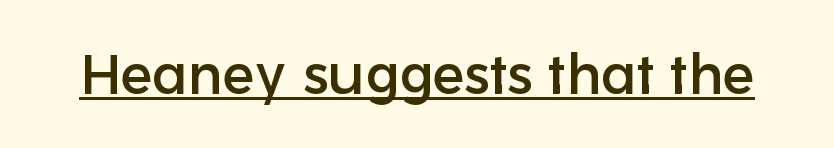
This is roman type, the default non-slanted kind. The passage shown has conventional tracking throughout. In terms of letterform style, serifs are entirely absent. You could not count columns in this text — the font is proportionally spaced. These characters rest on top of a visible drawn line.
